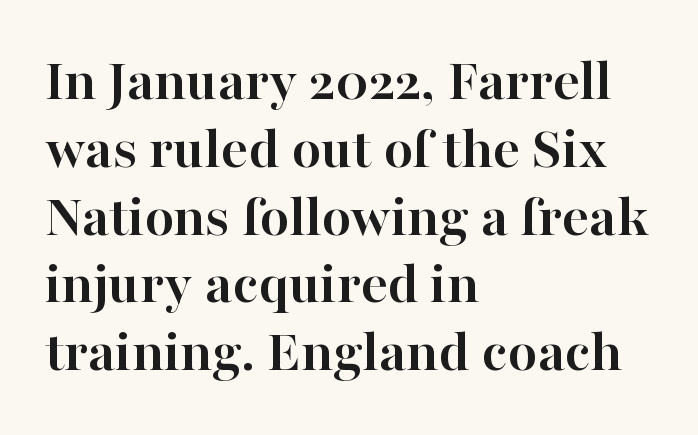
Q: Is the text bold? A: Yes.
Q: Is the text italic (slanted)? A: No, it is upright.
Q: Is the typeface a serif or a sans-serif typeface? A: Serif.
Q: Is the text underlined? A: No.
Q: How is the paragraph aligned? A: Left-aligned.
Q: Is the spacing between letters normal or unusually wide? A: Normal.
Q: Is the spacing between lines tight, normal or loose? A: Tight.
Q: Width (condensed, normal, or wide)? A: Normal.
Q: Stroke contrast? A: High.
Q: x-height? A: Medium.
Q: Monospaced? A: No.
